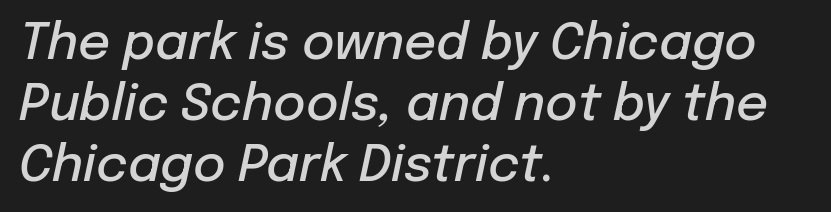
Q: Is the text bold? A: Semi-bold.
Q: Is the text italic (slanted)? A: Yes, it leans right by about 12 degrees.
Q: Is the text underlined? A: No.
Q: How is the paragraph aligned? A: Left-aligned.
Q: Is the spacing between letters normal or unusually wide? A: Normal.
Q: Width (condensed, normal, or wide)? A: Normal.
Q: Stroke contrast? A: Low.
Q: x-height? A: Medium.
Q: Monospaced? A: No.
